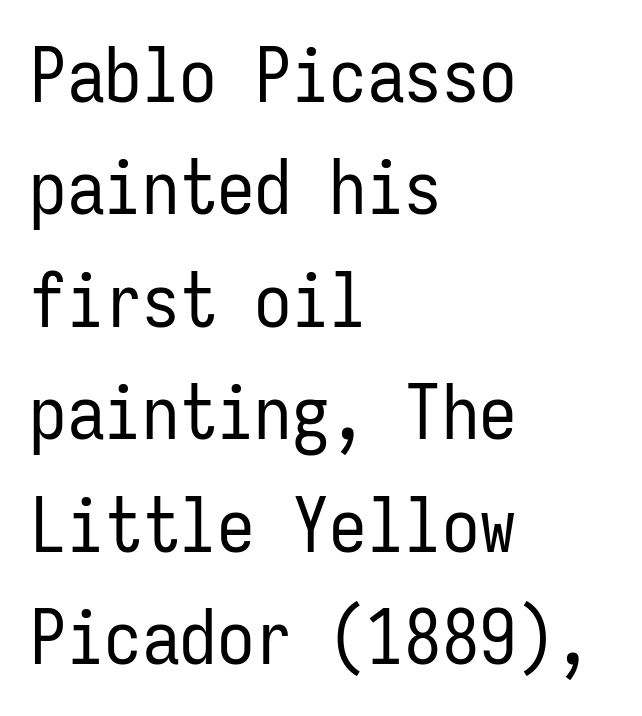
Caption: multi-line text, flush left, ragged right. The tracking reads as untouched default to a designer's eye. A bare baseline throughout the passage. Stem width sits at or under what a default text font uses. The lettering stays uniformly vertical, giving the passage a roman look. This sample uses a sans-serif face.
